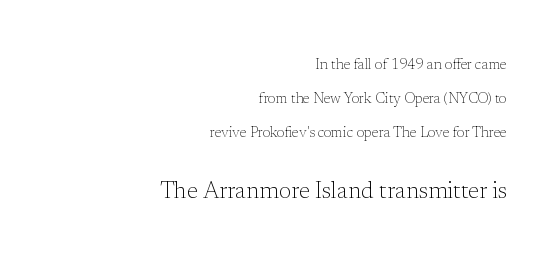
Here the glyphs are tracked normally, forming tight word shapes. Posture: upright roman. Ink coverage per letter is moderate at most. Type size steps up from the first block to the second. Letters rest on an invisible, unmarked baseline.
